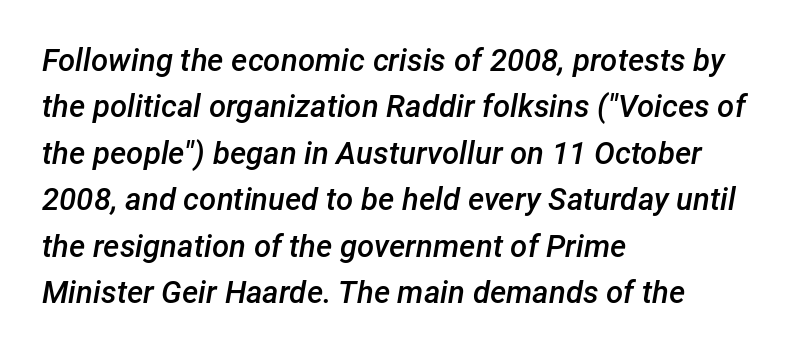
Q: Is the text bold? A: Semi-bold.
Q: Is the text italic (slanted)? A: Yes, it leans right by about 12 degrees.
Q: Is the text underlined? A: No.
Q: How is the paragraph aligned? A: Left-aligned.
Q: Is the spacing between letters normal or unusually wide? A: Normal.
Q: Is the spacing between lines tight, normal or loose? A: Normal.
Q: Width (condensed, normal, or wide)? A: Normal.
Q: Stroke contrast? A: Low.
Q: x-height? A: Medium.
Q: Monospaced? A: No.
